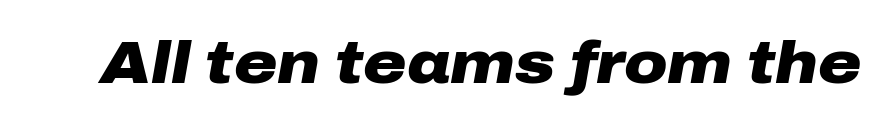
Q: Is the text bold? A: Yes.
Q: Is the text italic (slanted)? A: Yes, it leans right by about 10 degrees.
Q: Is the text underlined? A: No.
Q: Is the spacing between letters normal or unusually wide? A: Normal.
Q: Width (condensed, normal, or wide)? A: Wide.
Q: Stroke contrast? A: Low.
Q: x-height? A: Medium.
Q: Monospaced? A: No.
